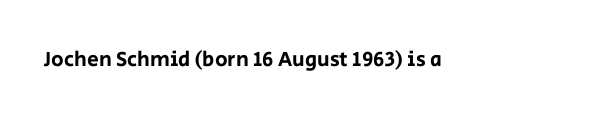
{"italic": "no", "underline": "no", "letter_spacing": "normal", "letter_spacing_em": 0.0, "glyph_px": 21}
